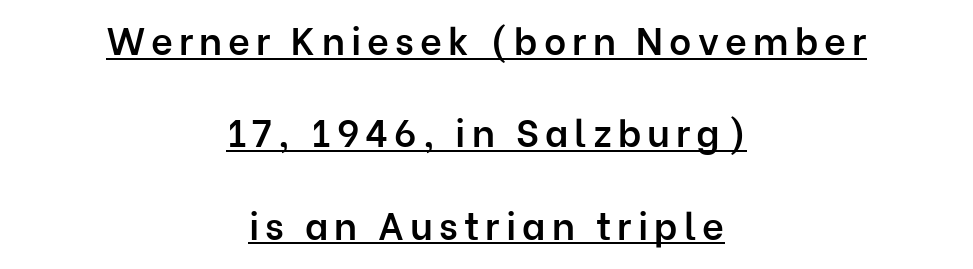
One glance says open: line gaps are wider than usual. Nothing sits at the stroke ends, so this counts as sans-serif. A centered setting, common on invitations and titles, is used for this passage. The face used here is proportionally spaced, like ordinary book or web type.
